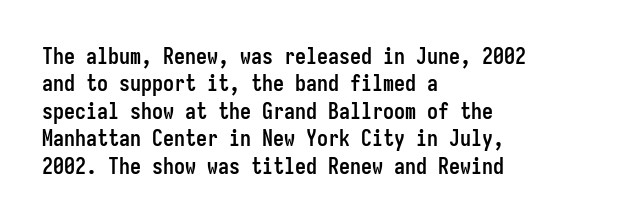
Only glyphs here, with clear space below each row. The type sits square on the baseline with zero lean. Short note: letters normally spaced. Summary of vertical rhythm: regular, with standard interline spacing. Thick stems and heavy bowls — unmistakably bold. Short and long lines alike share a common starting point at left.
